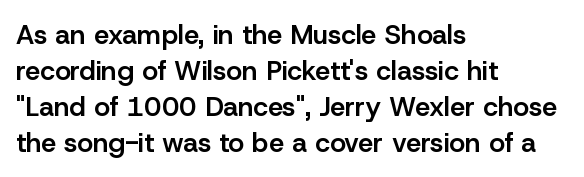
The image shows 27 px text type, upright; set left-aligned, normal line spacing (1.33x), normal letter spacing, not underlined.
